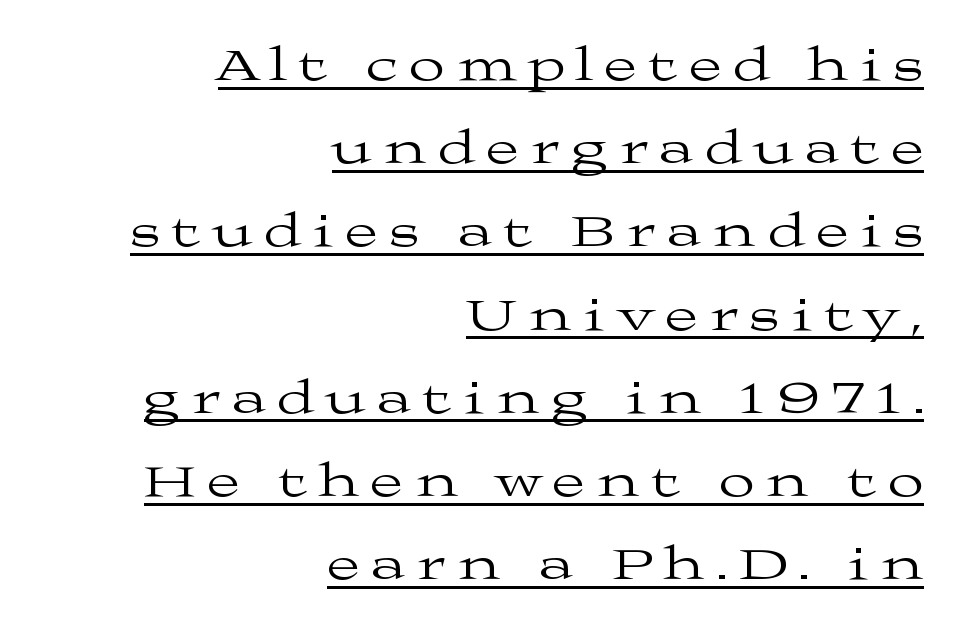
{"serif": "yes", "italic": "no", "bold": "no", "weight": "regular", "width": "wide", "stroke_contrast": "medium", "x_height": "medium", "monospaced": "no", "underline": "yes", "align": "right", "line_spacing_ratio": 1.77, "letter_spacing": "wide", "letter_spacing_em": 0.27, "glyph_px": 47}
